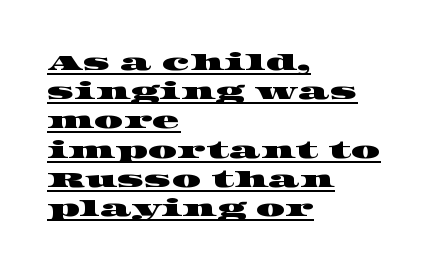
The tracking reads as untouched default to a designer's eye. Glance below the letters and you will spot a drawn line. Regular leading. Leftover space on each line is placed entirely after the last word.
